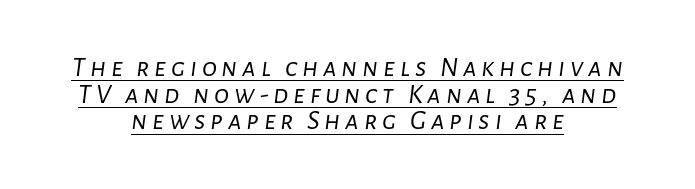
The image shows 28 px light type, italic (leaning right); set centered, tight line spacing (0.95x), underlined; low stroke contrast and a medium x-height.
